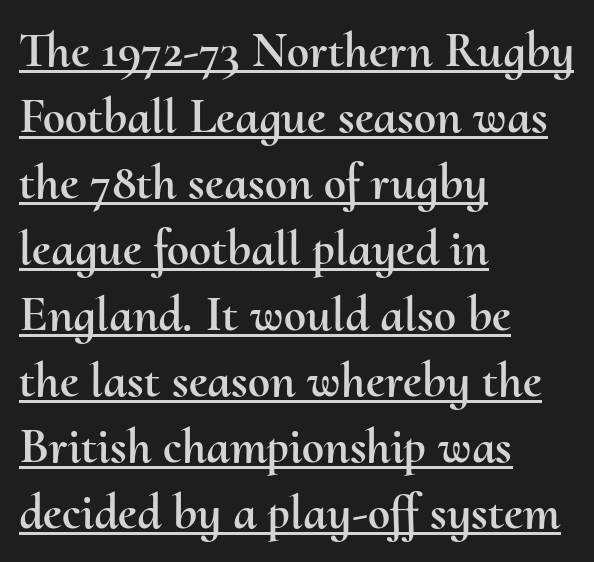
Q: Is the text italic (slanted)? A: No, it is upright.
Q: Is the text underlined? A: Yes.
Q: How is the paragraph aligned? A: Left-aligned.
Q: Is the spacing between letters normal or unusually wide? A: Normal.
Q: Is the spacing between lines tight, normal or loose? A: Normal.
Q: Width (condensed, normal, or wide)? A: Normal.
Q: Stroke contrast? A: Medium.
Q: x-height? A: Small.
Q: Monospaced? A: No.
